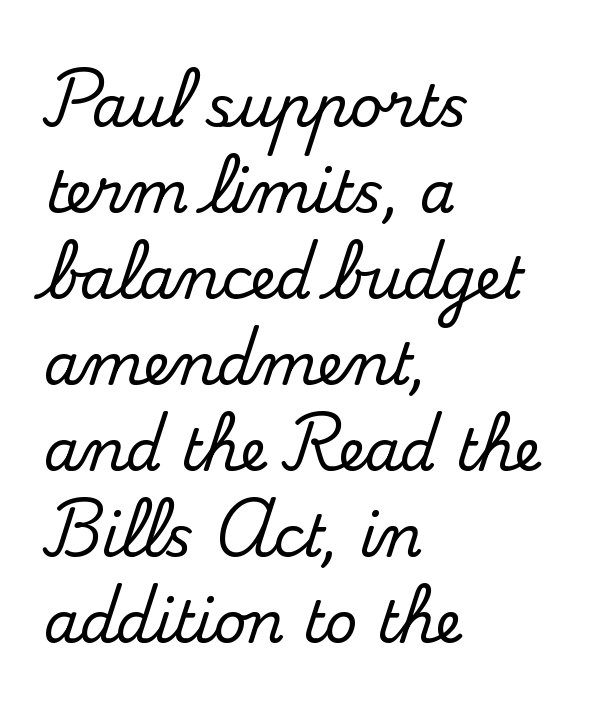
Q: Is the text italic (slanted)? A: Yes.
Q: Is the text underlined? A: No.
Q: How is the paragraph aligned? A: Left-aligned.
Q: Is the spacing between letters normal or unusually wide? A: Normal.
Q: Is the spacing between lines tight, normal or loose? A: Normal.
Q: Width (condensed, normal, or wide)? A: Normal.
Q: Stroke contrast? A: Medium.
Q: x-height? A: Small.
Q: Monospaced? A: No.
